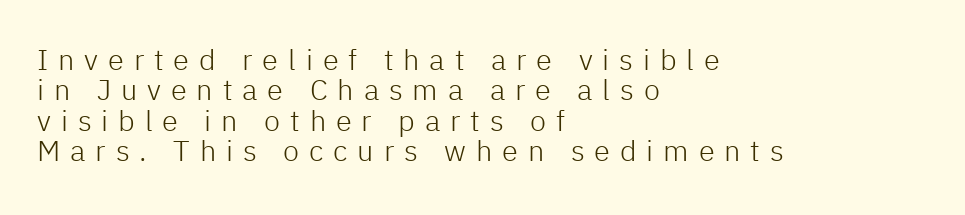
The image shows 29 px light sans-serif type, upright; set left-aligned, tight line spacing (1.05x), unusually wide letter spacing (+0.34 em), not underlined; low stroke contrast and a medium x-height.
